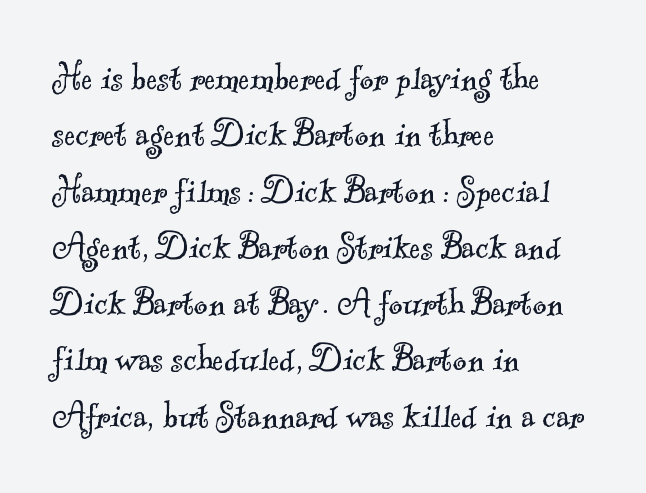
{"serif": "yes", "bold": "no", "weight": "light", "width": "normal", "x_height": "small", "monospaced": "no", "underline": "no", "align": "left", "line_spacing": "normal", "line_spacing_ratio": 1.34, "letter_spacing": "normal", "letter_spacing_em": 0.0, "glyph_px": 42}
